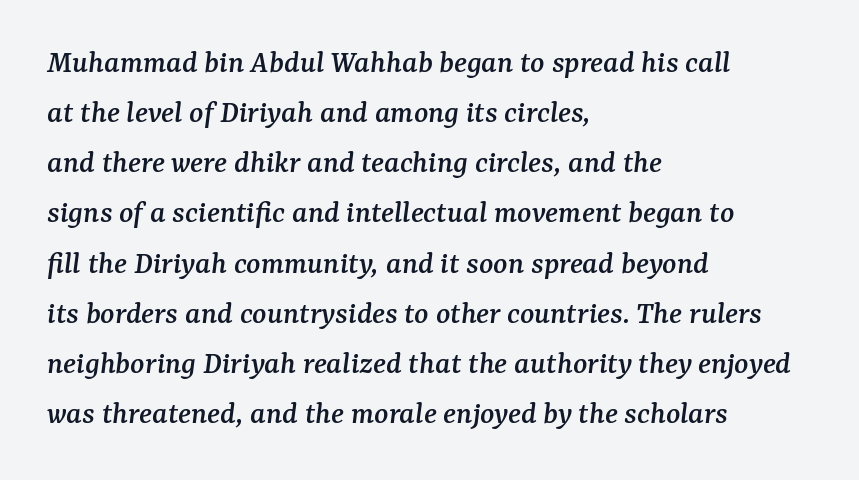
Does the copy run flush right? No — it runs flush left. Bare-footed words on every line. A typesetter would call this leading conventional body-copy spacing. These lines are rendered in a variable-pitch font. A typesetter would call this zero additional tracking. Slanted lettering throughout.
